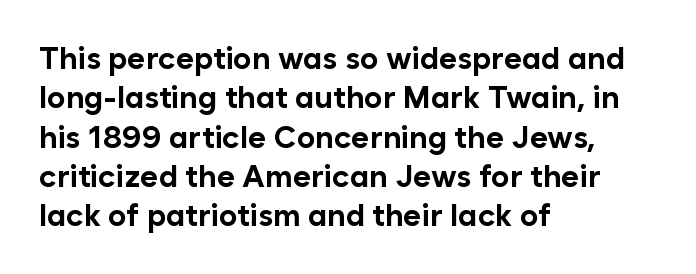
{"serif": "no", "italic": "no", "bold": "yes", "weight": "bold", "width": "normal", "stroke_contrast": "low", "x_height": "medium", "monospaced": "no", "underline": "no", "align": "left", "line_spacing": "normal", "line_spacing_ratio": 1.27, "letter_spacing": "normal", "letter_spacing_em": 0.0, "glyph_px": 31}
